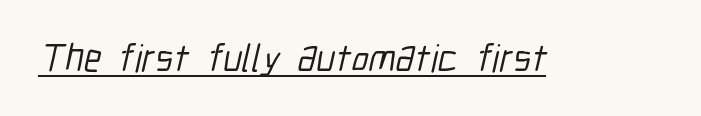
The image shows 39 px condensed sans-serif type; set normal letter spacing, underlined; low stroke contrast and a medium x-height.
